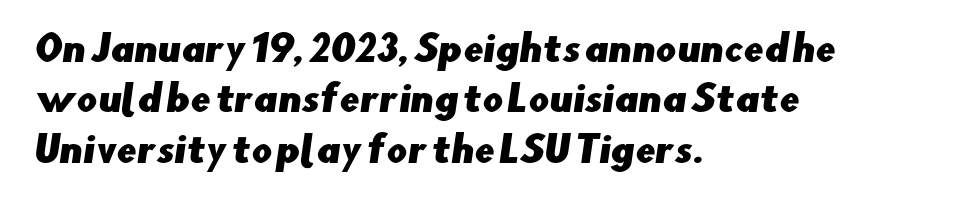
The image shows 36 px sans-serif type; set left-aligned, normal line spacing (1.4x), normal letter spacing, not underlined; low stroke contrast and a small x-height.
